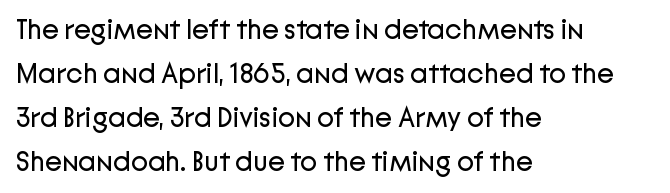
Unlike a traditional serif, this face leaves its strokes unadorned. Leftover space on each line is placed entirely after the last word. Is this a fixed-width face? No — the glyphs have proportional, varying widths. Has an underline been added? It has not. Style check: upright. Each stroke keeps to a modest, everyday thickness or less.
